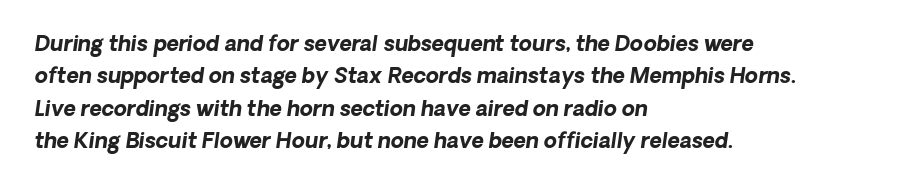
{"bold": "yes", "underline": "no", "align": "left", "line_spacing": "normal", "line_spacing_ratio": 1.54, "letter_spacing": "normal", "letter_spacing_em": 0.0, "glyph_px": 21}
